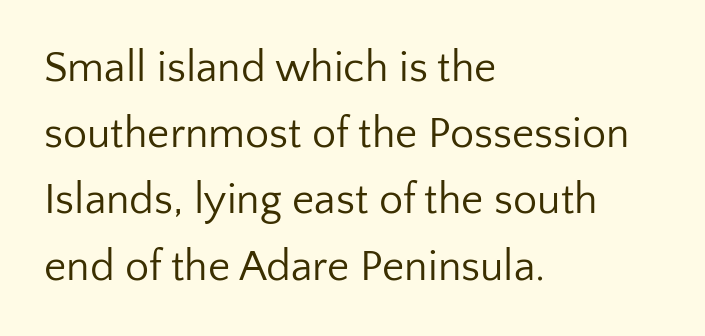
The image shows 43 px regular-weight sans-serif type, upright; set left-aligned, normal line spacing (1.54x), normal letter spacing, not underlined; low stroke contrast and a medium x-height.
